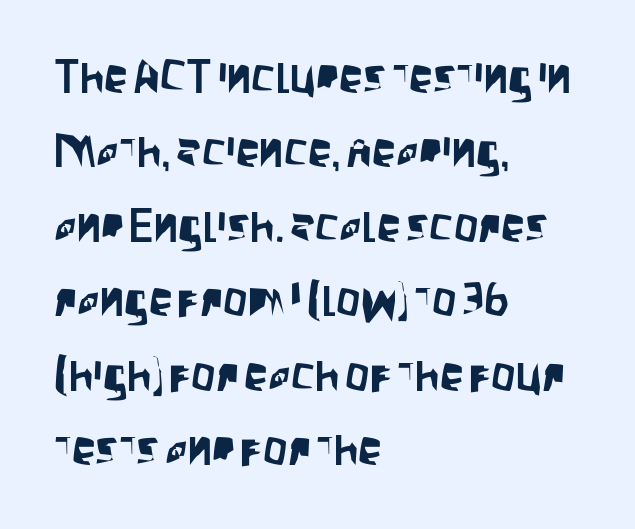
Q: Is the text italic (slanted)? A: No, it is upright.
Q: Is the typeface a serif or a sans-serif typeface? A: Sans-serif.
Q: Is the text underlined? A: No.
Q: How is the paragraph aligned? A: Left-aligned.
Q: Is the spacing between letters normal or unusually wide? A: Normal.
Q: Is the spacing between lines tight, normal or loose? A: Normal.
Q: Width (condensed, normal, or wide)? A: Condensed.
Q: Stroke contrast? A: Low.
Q: x-height? A: Large.
Q: Monospaced? A: No.
